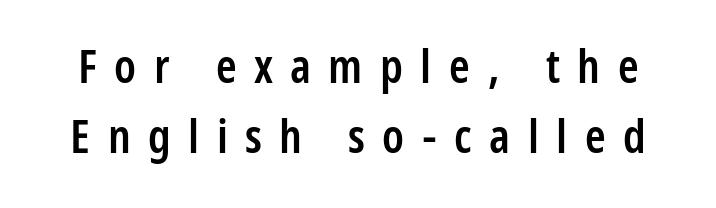
The rendering shows plain stroke endings on the letterforms — a sans-serif design. Spacing verdict: proportional, widths tailored to each character. The passage shown is not underscored anywhere. Honestly, the row spacing looks completely unremarkable.
